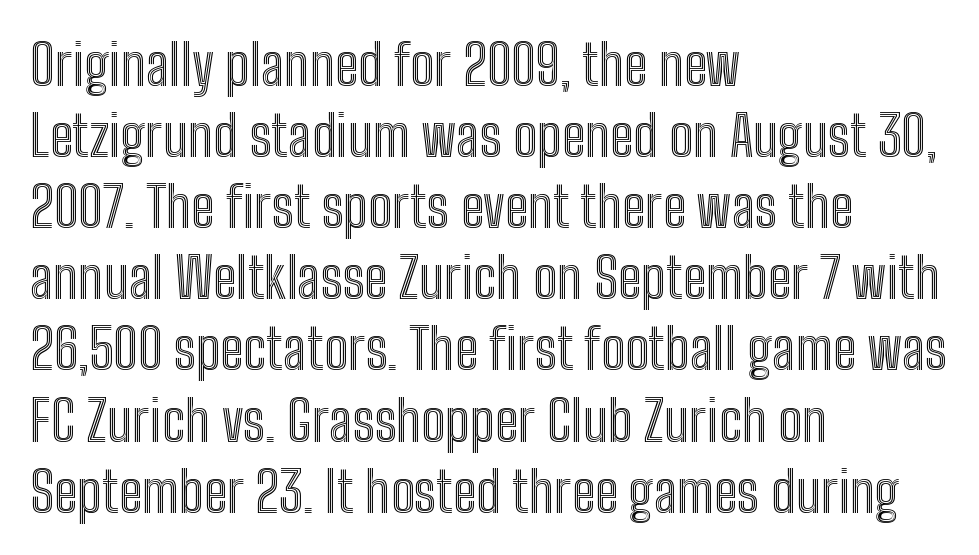
Q: Is the text italic (slanted)? A: No, it is upright.
Q: Is the text underlined? A: No.
Q: How is the paragraph aligned? A: Left-aligned.
Q: Is the spacing between letters normal or unusually wide? A: Normal.
Q: Is the spacing between lines tight, normal or loose? A: Normal.
Q: Width (condensed, normal, or wide)? A: Condensed.
Q: x-height? A: Medium.
Q: Monospaced? A: No.
